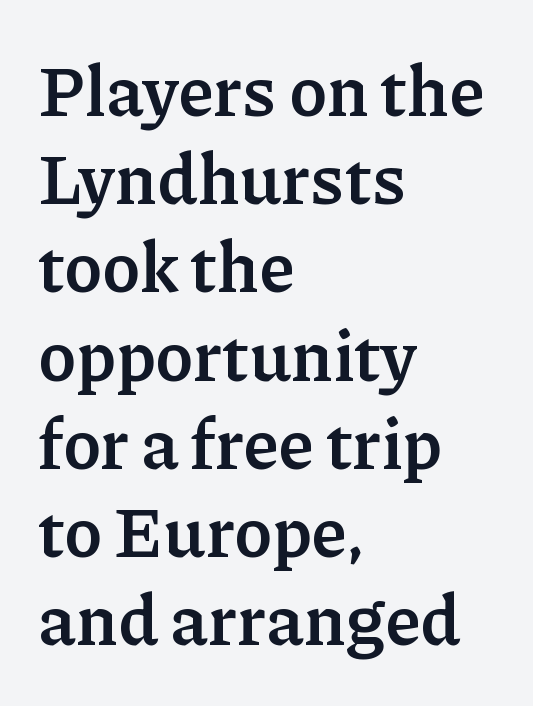
Q: Is the text bold? A: Yes.
Q: Is the text italic (slanted)? A: No, it is upright.
Q: Is the typeface a serif or a sans-serif typeface? A: Serif.
Q: Is the text underlined? A: No.
Q: How is the paragraph aligned? A: Left-aligned.
Q: Is the spacing between letters normal or unusually wide? A: Normal.
Q: Is the spacing between lines tight, normal or loose? A: Normal.
Q: Width (condensed, normal, or wide)? A: Normal.
Q: Stroke contrast? A: Low.
Q: x-height? A: Medium.
Q: Monospaced? A: No.
